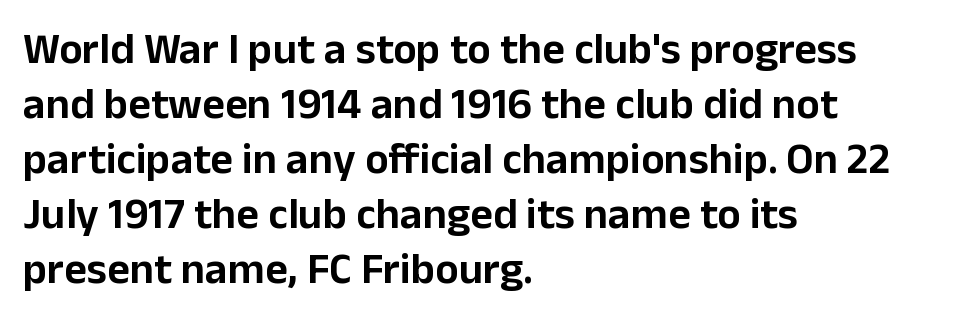
Q: Is the text italic (slanted)? A: No, it is upright.
Q: Is the typeface a serif or a sans-serif typeface? A: Sans-serif.
Q: Is the text underlined? A: No.
Q: How is the paragraph aligned? A: Left-aligned.
Q: Is the spacing between letters normal or unusually wide? A: Normal.
Q: Is the spacing between lines tight, normal or loose? A: Normal.
Q: Width (condensed, normal, or wide)? A: Normal.
Q: Stroke contrast? A: Low.
Q: x-height? A: Medium.
Q: Monospaced? A: No.
